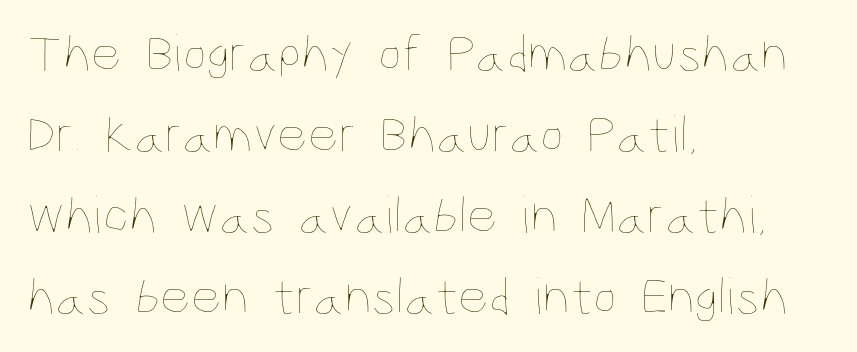
The image shows 53 px thin, condensed type, upright; set left-aligned, normal line spacing (1.53x), normal letter spacing, not underlined; low stroke contrast and a large x-height.
